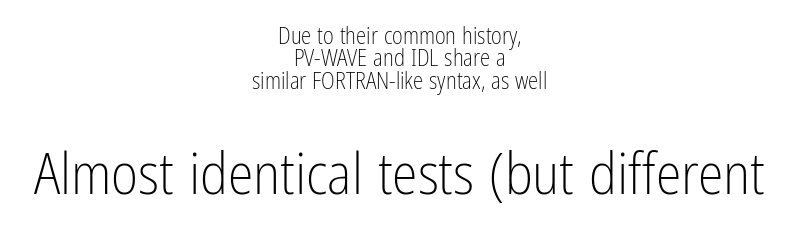
{"serif": "no", "italic": "no", "bold": "no", "weight": "light", "width": "condensed", "stroke_contrast": "low", "x_height": "medium", "monospaced": "no", "underline": "no", "align": "center", "line_spacing": "tight", "line_spacing_ratio": 0.97, "letter_spacing": "normal", "letter_spacing_em": 0.0, "larger_block": "second", "size_ratio": 2.52, "glyph_px": 58}
